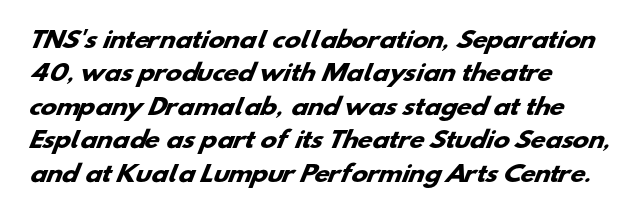
The image shows 22 px bold type; set left-aligned, normal line spacing (1.52x), normal letter spacing, not underlined.
